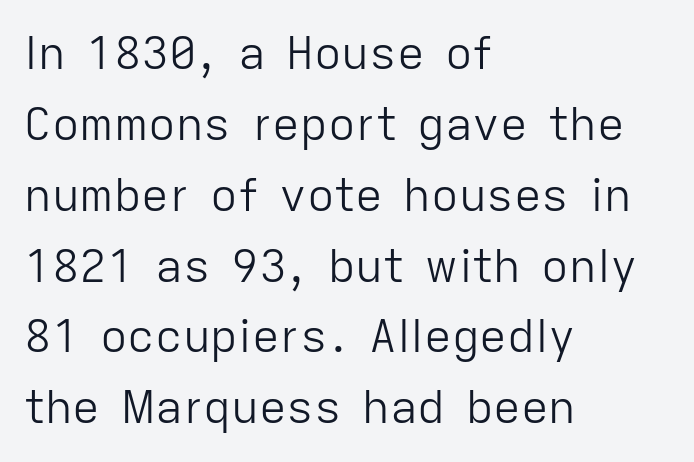
The lettering stays uniformly vertical, giving the passage a roman look. Inter-character spacing is left at the font's built-in metrics. Notice how descenders clear the ascenders below comfortably — that's standard leading. Is this a fixed-width face? No — the glyphs have proportional, varying widths.
